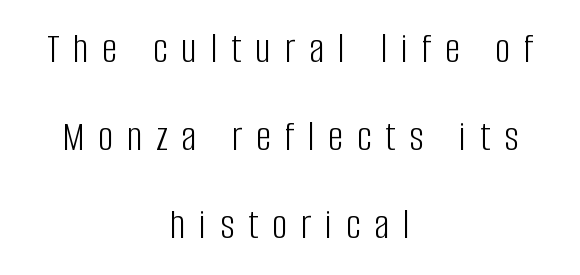
The image shows 43 px light, condensed sans-serif type, upright; set centered, loose line spacing (2.05x), unusually wide letter spacing (+0.32 em), not underlined; low stroke contrast and a large x-height.
